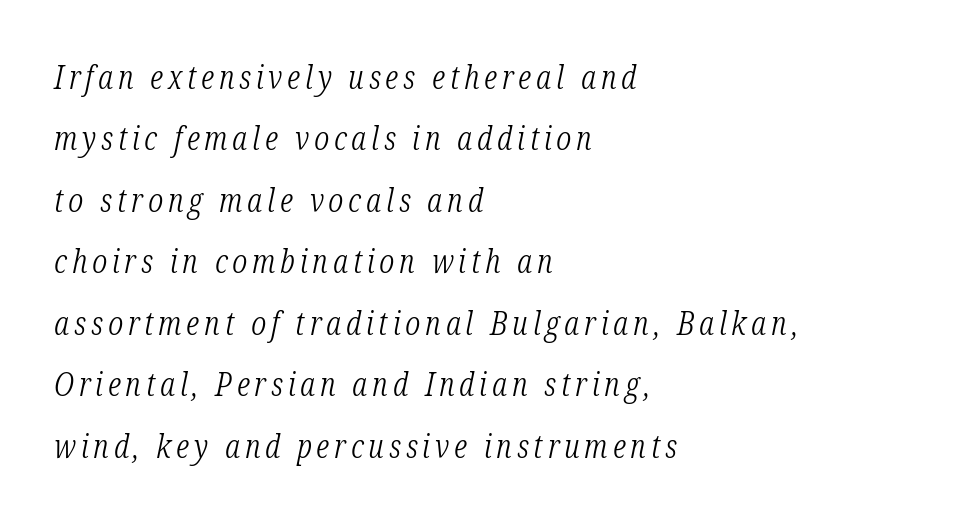
Q: Is the text bold? A: No.
Q: Is the text italic (slanted)? A: Yes, it leans right by about 12 degrees.
Q: Is the typeface a serif or a sans-serif typeface? A: Serif.
Q: Is the text underlined? A: No.
Q: How is the paragraph aligned? A: Left-aligned.
Q: Is the spacing between lines tight, normal or loose? A: Loose.
Q: Width (condensed, normal, or wide)? A: Condensed.
Q: Stroke contrast? A: Low.
Q: x-height? A: Medium.
Q: Monospaced? A: No.
